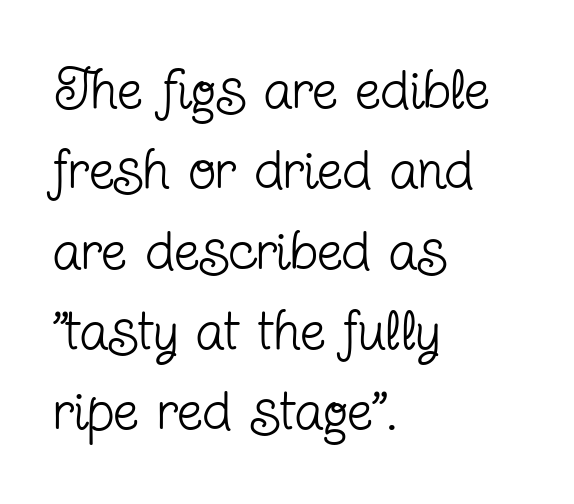
The horizontal fit of the characters is conventional and even. Only glyphs here, with clear space below each row. Ordinary non-slanted type is in use. A normal amount of white space separates one row of letters from the next. Think of a printed novel: that variable character pitch is what you see here. A student would call this left alignment; a typographer would say flush left, rag right.
